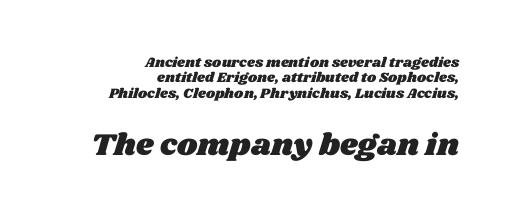
Q: Is the text underlined? A: No.
Q: How is the paragraph aligned? A: Right-aligned.
Q: Is the spacing between letters normal or unusually wide? A: Normal.
Q: Is the spacing between lines tight, normal or loose? A: Tight.
Q: Which block of text is set in a larger size, the first (top) or the second (bottom)? A: The second (bottom) one.
Q: Width (condensed, normal, or wide)? A: Wide.
Q: Stroke contrast? A: Medium.
Q: x-height? A: Large.
Q: Monospaced? A: No.
